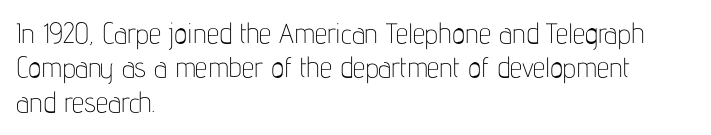
I'd call this a sans setting — the letters go barefoot. Short note: letters normally spaced. Stroke mass is kept to a normal reading level or below. The strip under each line holds only bare page.
